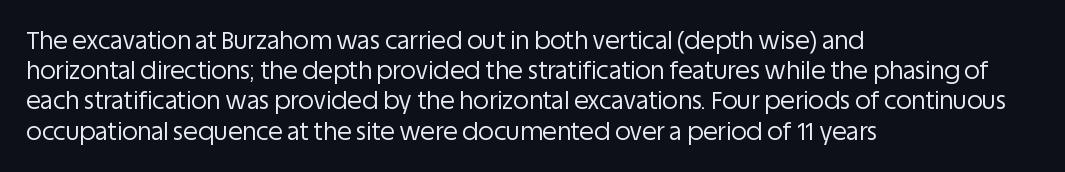
The image shows 24 px text type, upright; set left-aligned, normal line spacing (1.26x), normal letter spacing, not underlined.
